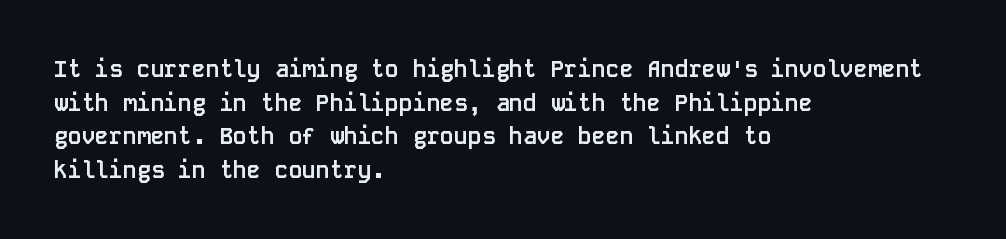
Q: Is the text bold? A: Yes.
Q: Is the text italic (slanted)? A: No, it is upright.
Q: Is the text underlined? A: No.
Q: How is the paragraph aligned? A: Left-aligned.
Q: Is the spacing between letters normal or unusually wide? A: Normal.
Q: Is the spacing between lines tight, normal or loose? A: Normal.
